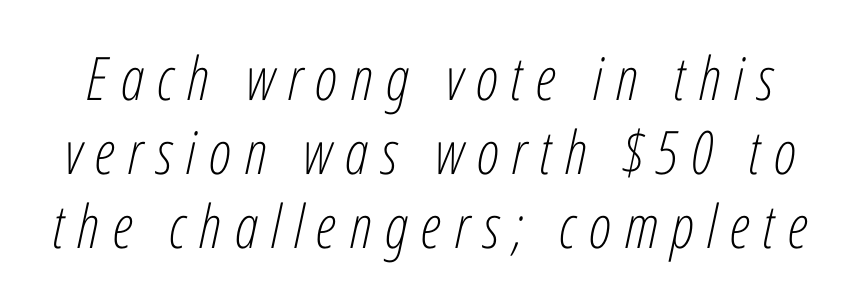
The image shows 60 px light, condensed type, italic (leaning right); set line spacing 1.23x, unusually wide letter spacing (+0.22 em), not underlined; low stroke contrast and a medium x-height.
